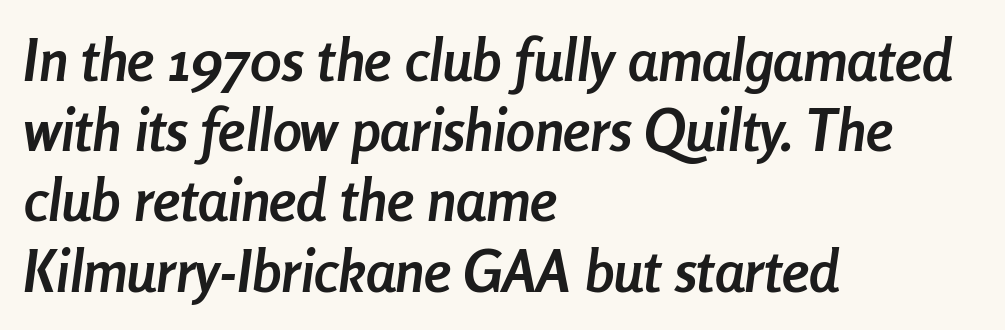
Q: Is the text bold? A: Yes.
Q: Is the text italic (slanted)? A: Yes, it leans right by about 8 degrees.
Q: Is the text underlined? A: No.
Q: How is the paragraph aligned? A: Left-aligned.
Q: Is the spacing between letters normal or unusually wide? A: Normal.
Q: Width (condensed, normal, or wide)? A: Condensed.
Q: Stroke contrast? A: Low.
Q: x-height? A: Medium.
Q: Monospaced? A: No.
